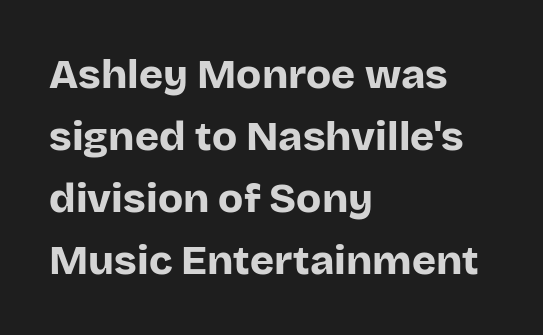
The image shows 41 px bold sans-serif type, upright; set left-aligned, normal line spacing (1.51x), normal letter spacing, not underlined; low stroke contrast and a large x-height.
